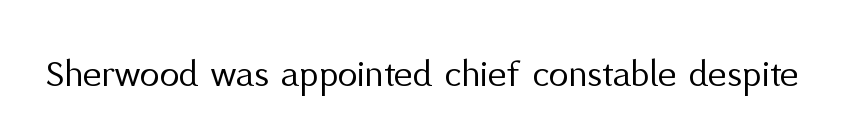
Type style note: lacks serifs. Do the characters align in a grid? No, the font is proportional. Heft: none added — not bold. Posture: vertical. Has an underline been added? It has not.
